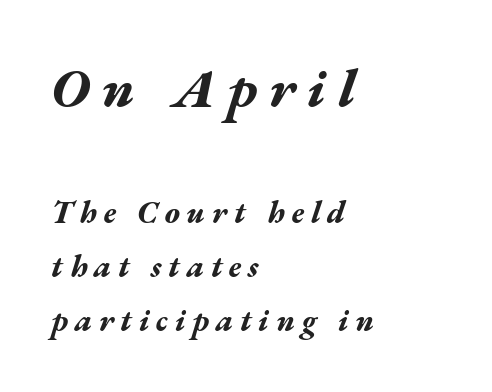
Teacher's note: observe the even left margin — that is flush-left alignment. The upper block of text is set noticeably larger than the block beneath it. Chunky letters — that's bold for sure. Character widths vary here, with narrow letters taking less room than wide ones. Characters follow at a spacing far wider than the type designer built in.
